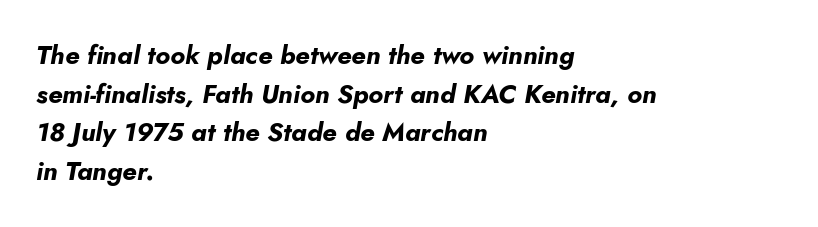
Standard letterfit; no display-style spreading of the glyphs. The typesetting leans heavy: a genuine bold. Horizontal bands of white between lines are of average thickness. This sample uses an oblique cut, with every glyph tilted off the vertical. Quick note: underline off.
